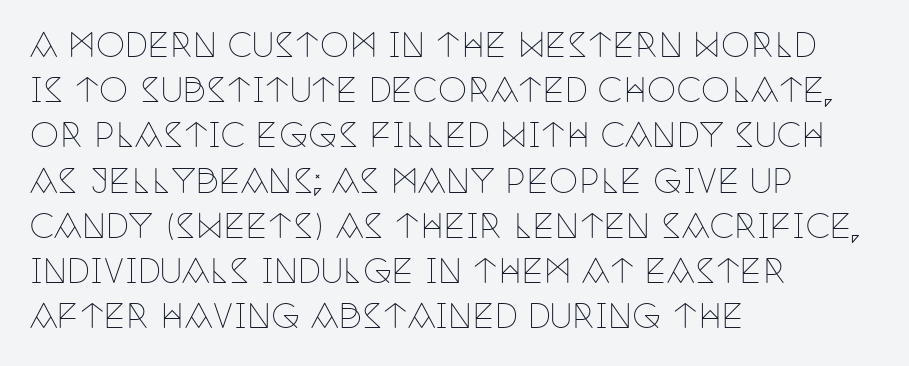
The image shows 33 px thin, condensed serif type, upright; set left-aligned, normal line spacing (1.37x), normal letter spacing, not underlined; low stroke contrast and a large x-height.
